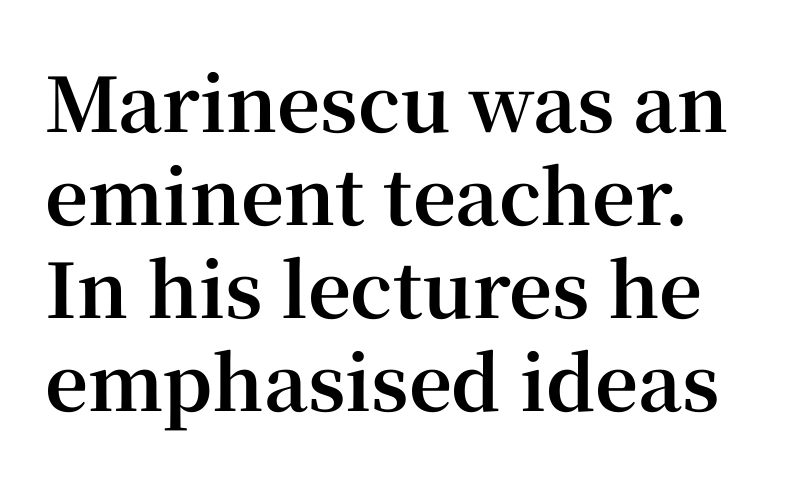
{"serif": "yes", "italic": "no", "bold": "yes", "weight": "bold", "width": "normal", "stroke_contrast": "high", "x_height": "medium", "monospaced": "no", "underline": "no", "line_spacing_ratio": 1.24, "letter_spacing": "normal", "letter_spacing_em": 0.0, "glyph_px": 75}
